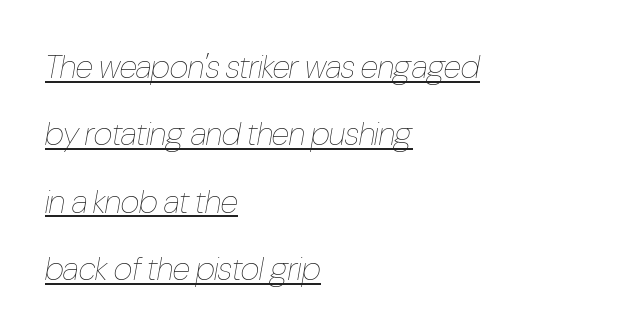
{"italic": "yes", "lean": "right", "slant_degrees": 10, "bold": "no", "weight": "thin", "width": "condensed", "stroke_contrast": "low", "x_height": "medium", "monospaced": "no", "underline": "yes", "align": "left", "line_spacing": "loose", "line_spacing_ratio": 2.04, "letter_spacing": "normal", "letter_spacing_em": 0.0, "glyph_px": 33}
